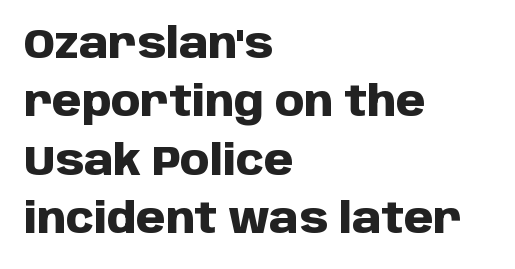
The leading is moderate, giving the passage an even texture. Does extra space separate the letters? No, they use regular spacing. This is the regular roman posture of the typeface. Notice how the passage keeps a crisp vertical edge on the left only. Summary of weight: heavy, a full bold.
